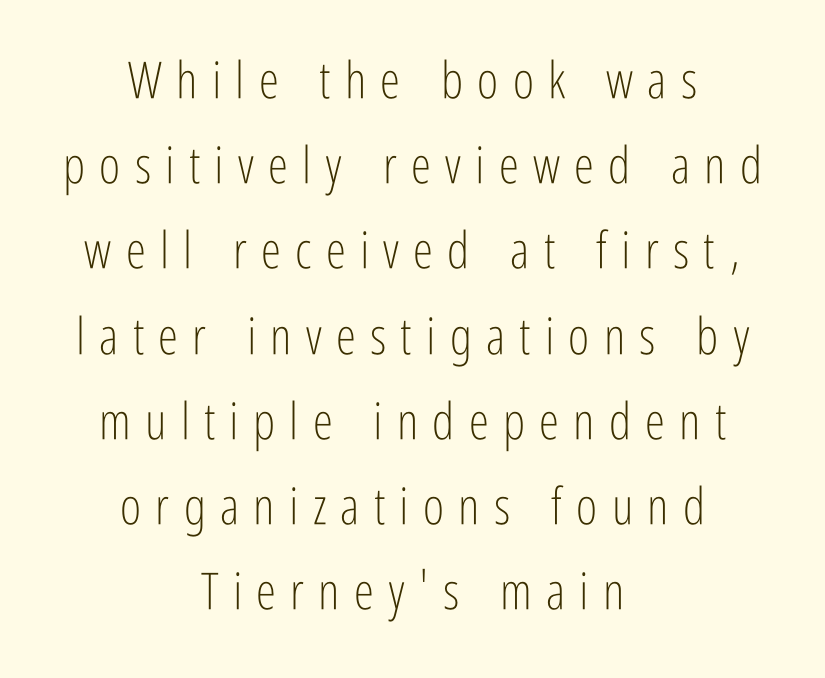
This is roman type, the default non-slanted kind. Interline gaps are of average width in this sample. This sample uses expanded letter spacing, leaving extra air between glyphs. Letterform terminals end flat and unadorned throughout the passage. Glance below the letters and you will spot only blank space.
